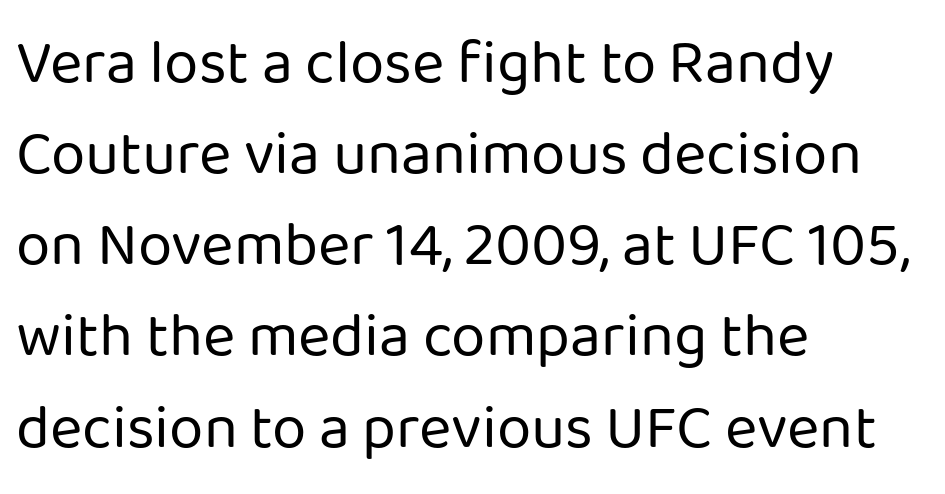
Lines of text with bare space underneath. The lettering holds an erect, upright posture throughout. The type family on display is of the sans-serif kind. These lines are set flush left with a ragged right edge. The strokes carry an ordinary text weight at most.
